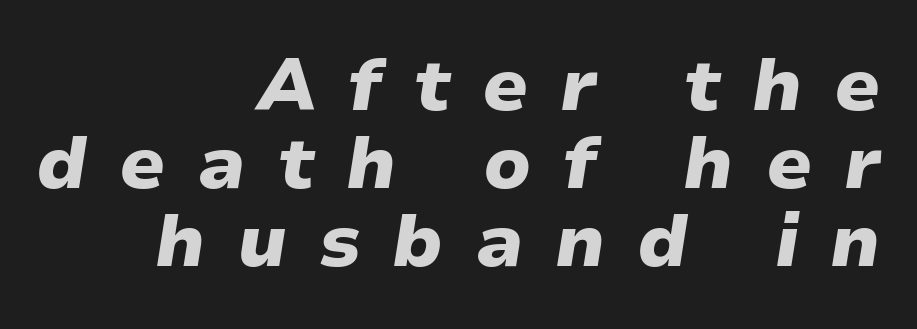
The image shows 73 px heavy, wide type, italic (leaning right); set right-aligned, tight line spacing (1.07x), unusually wide letter spacing (+0.43 em), not underlined; low stroke contrast and a medium x-height.
